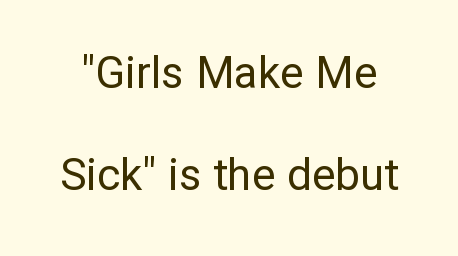
Q: Is the text bold? A: No.
Q: Is the text italic (slanted)? A: No, it is upright.
Q: Is the typeface a serif or a sans-serif typeface? A: Sans-serif.
Q: Is the text underlined? A: No.
Q: Is the spacing between letters normal or unusually wide? A: Normal.
Q: Is the spacing between lines tight, normal or loose? A: Loose.
Q: Width (condensed, normal, or wide)? A: Normal.
Q: Stroke contrast? A: Low.
Q: x-height? A: Medium.
Q: Monospaced? A: No.
